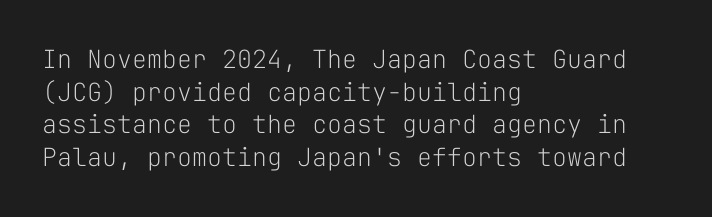
{"italic": "no", "bold": "no", "underline": "no", "align": "left", "line_spacing": "normal", "line_spacing_ratio": 1.31, "letter_spacing": "normal", "letter_spacing_em": 0.0, "glyph_px": 25}
